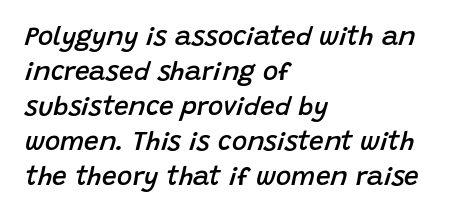
The image shows 26 px text type, italic (leaning right); set left-aligned, normal line spacing (1.35x), normal letter spacing, not underlined.
